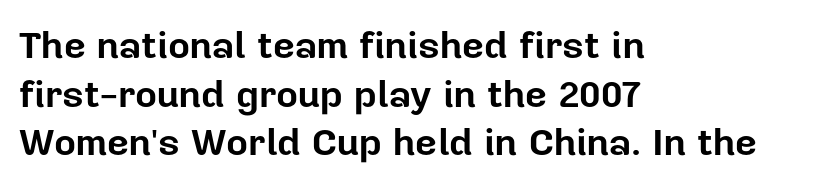
{"serif": "no", "italic": "no", "bold": "yes", "weight": "bold", "width": "normal", "stroke_contrast": "low", "x_height": "medium", "monospaced": "no", "underline": "no", "align": "left", "line_spacing": "normal", "line_spacing_ratio": 1.28, "letter_spacing": "normal", "letter_spacing_em": 0.0, "glyph_px": 38}
